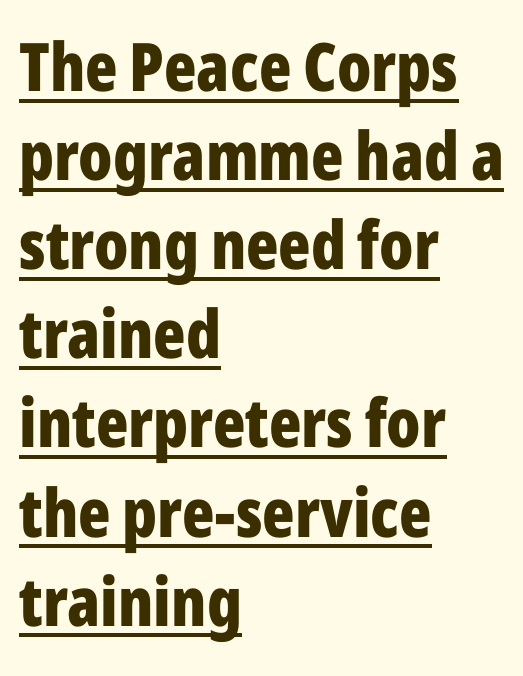
The image shows 67 px bold, condensed sans-serif type, upright; set left-aligned, normal line spacing (1.33x), normal letter spacing, underlined; low stroke contrast and a medium x-height.
